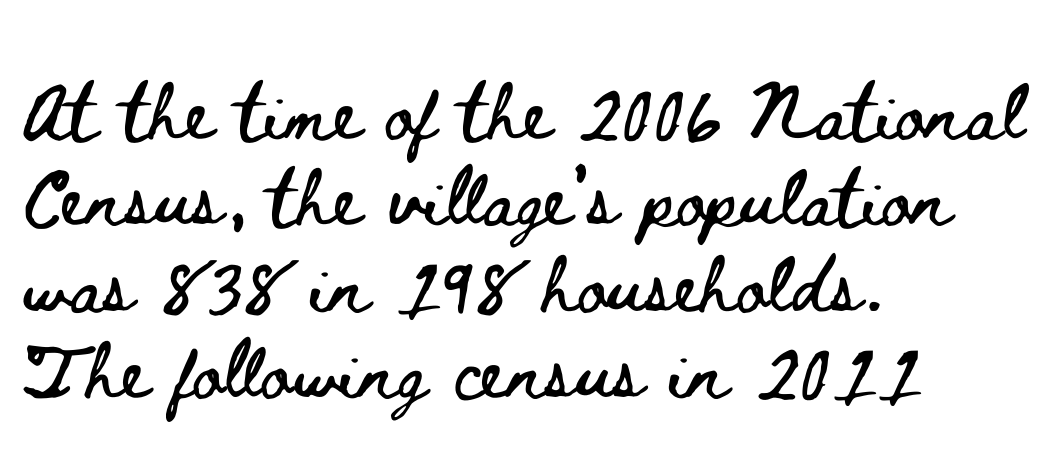
Varying glyph widths throughout — classic text-font behaviour. The setting favours the left margin, as ordinary paragraphs usually do. This rendering leaves character spacing at its baseline value.
